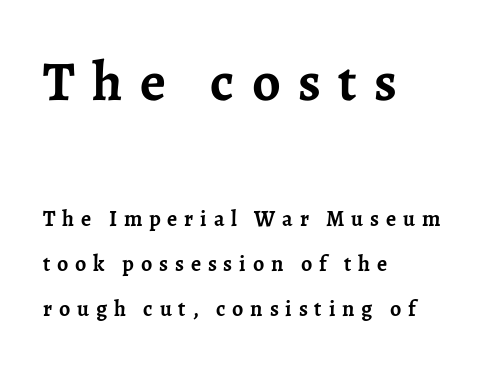
{"serif": "yes", "italic": "no", "bold": "yes", "weight": "semibold", "width": "normal", "stroke_contrast": "low", "x_height": "medium", "monospaced": "no", "underline": "no", "align": "left", "line_spacing": "loose", "line_spacing_ratio": 2.05, "letter_spacing": "wide", "letter_spacing_em": 0.31, "larger_block": "first", "size_ratio": 2.55, "glyph_px": 56}
